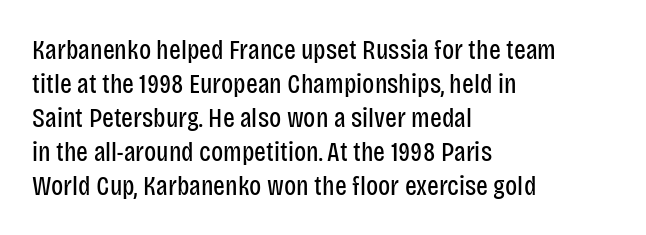
The image shows 28 px regular-weight, condensed sans-serif type, upright; set left-aligned, line spacing 1.21x, normal letter spacing, not underlined; low stroke contrast and a large x-height.
